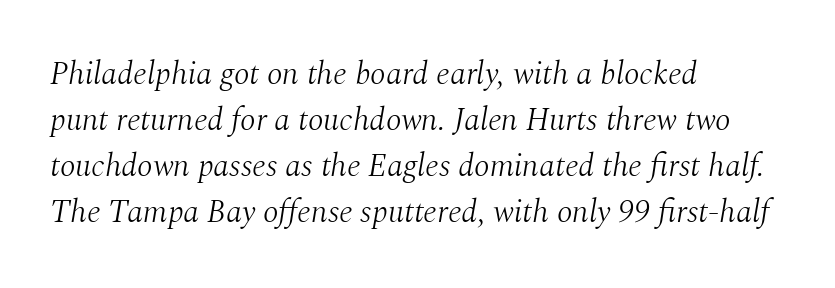
Would a proofreader flag this as italicized? Yes. Is this a sans? No — the strokes have serifs. Each letter keeps its own natural width here, so spacing adapts to shape. Stroke mass is kept to a normal reading level or below.
